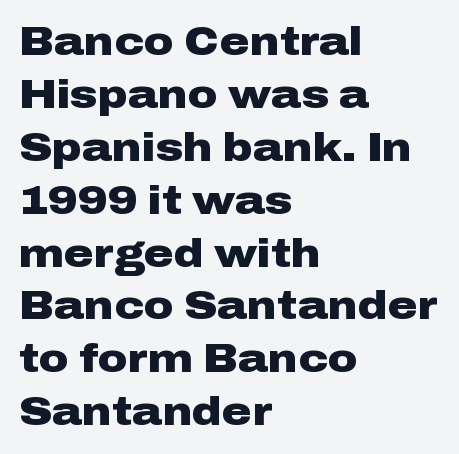
Horizontal bands of white between lines are of average thickness. The font family rendered here belongs to the sans-serif group. Proportional: the letters do not fall into vertical columns. Reading down the block, your eye returns to a fixed left position each line.
